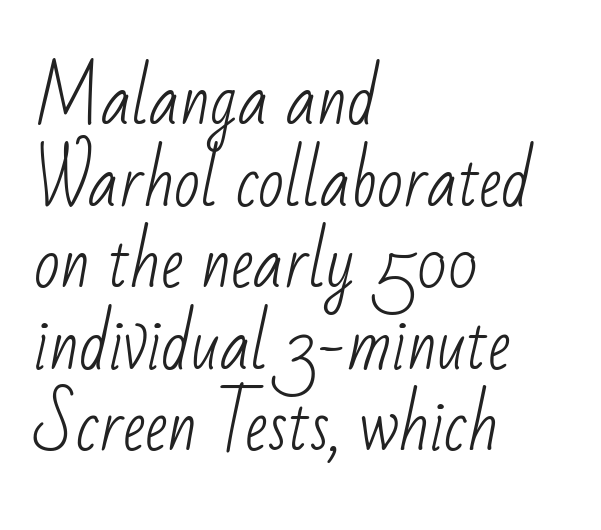
Is this a fixed-width face? No — the glyphs have proportional, varying widths. Words float on clear page, feet unadorned. The weight would be labelled regular, book, light, or lighter still. One-word summary of the alignment: left.
